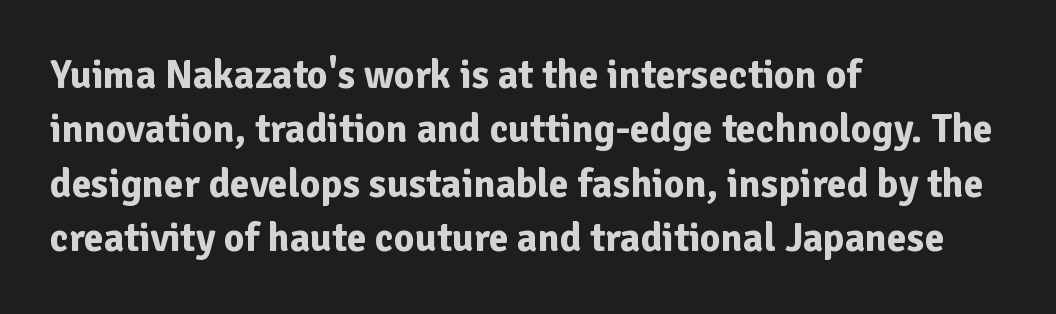
{"serif": "no", "italic": "no", "bold": "yes", "weight": "bold", "width": "normal", "stroke_contrast": "low", "x_height": "medium", "monospaced": "no", "underline": "no", "align": "left", "line_spacing": "normal", "line_spacing_ratio": 1.36, "letter_spacing": "normal", "letter_spacing_em": 0.0, "glyph_px": 40}
